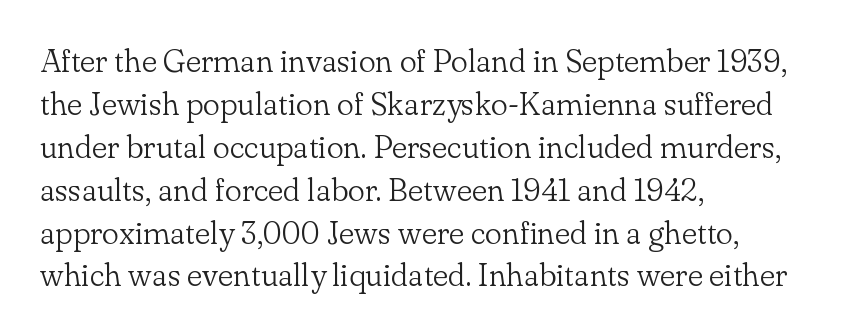
The designer went with a serif here, giving each stem small feet. This block has exactly the height ordinary leading produces. This sample has the flowing, uneven cadence of proportional lettering. Tracking value appears to be zero — textbook default spacing. Tall strokes in this sample are plumb rather than angled. The baseline area is clear.
